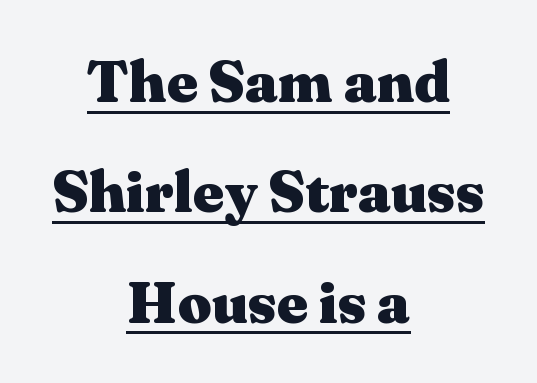
Q: Is the text bold? A: Yes.
Q: Is the text italic (slanted)? A: No, it is upright.
Q: Is the typeface a serif or a sans-serif typeface? A: Serif.
Q: Is the text underlined? A: Yes.
Q: How is the paragraph aligned? A: Centered.
Q: Is the spacing between letters normal or unusually wide? A: Normal.
Q: Width (condensed, normal, or wide)? A: Wide.
Q: Stroke contrast? A: Medium.
Q: x-height? A: Medium.
Q: Monospaced? A: No.
